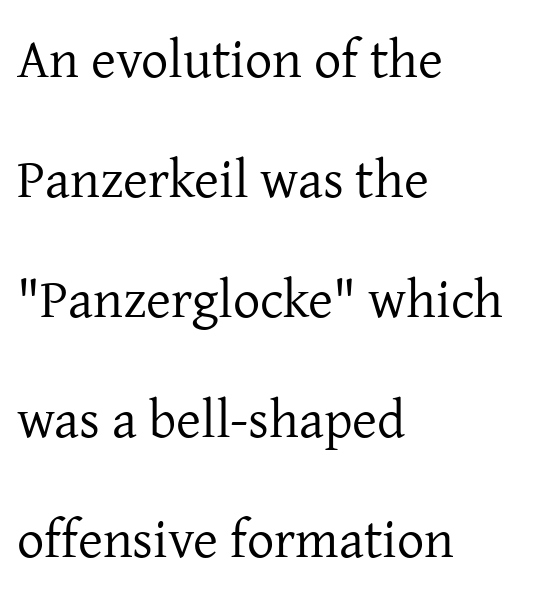
Q: Is the text bold? A: No.
Q: Is the text italic (slanted)? A: No, it is upright.
Q: Is the typeface a serif or a sans-serif typeface? A: Serif.
Q: Is the text underlined? A: No.
Q: How is the paragraph aligned? A: Left-aligned.
Q: Is the spacing between letters normal or unusually wide? A: Normal.
Q: Is the spacing between lines tight, normal or loose? A: Loose.
Q: Width (condensed, normal, or wide)? A: Normal.
Q: Stroke contrast? A: Low.
Q: x-height? A: Medium.
Q: Monospaced? A: No.
